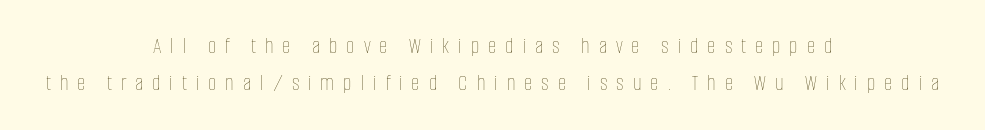
Q: Is the text bold? A: No.
Q: Is the text italic (slanted)? A: No, it is upright.
Q: Is the text underlined? A: No.
Q: How is the paragraph aligned? A: Centered.
Q: Is the spacing between letters normal or unusually wide? A: Unusually wide.
Q: Is the spacing between lines tight, normal or loose? A: Normal.
